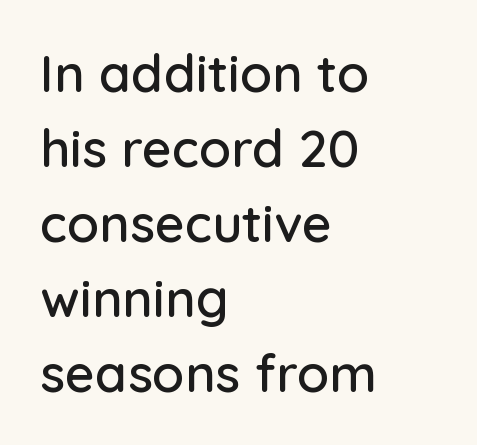
What kind of face is this? One without serifs — a sans. The words here are not underlined. Vertical strokes here are truly vertical. The passage is arranged the way most books set body copy — flush left. Honestly, the row spacing looks completely unremarkable. A typesetter would call this proportional, since set widths differ per character.
